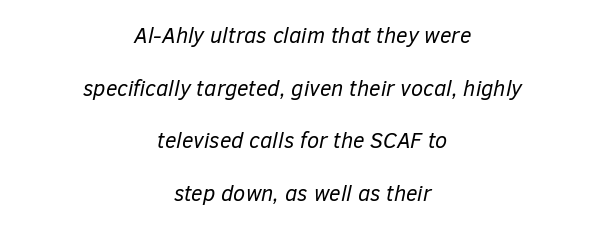
The vertical gap from one line to the next is large. Observe the lean: these are italic letterforms. The whitespace from short lines is split evenly between both sides. Words appear dense and cohesive because spacing is normal. Underlining? Definitely not there. Vertical stems look standard width or narrower in stroke.
